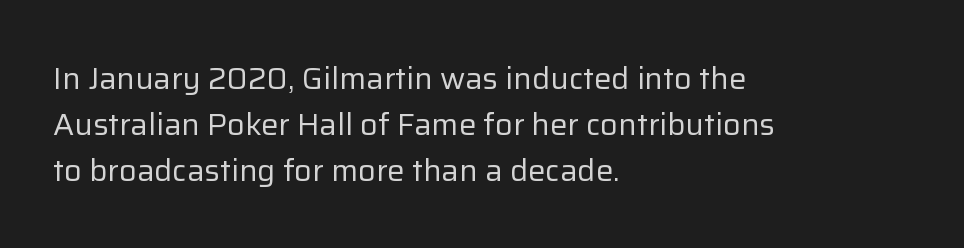
{"serif": "no", "italic": "no", "bold": "no", "weight": "regular", "width": "normal", "stroke_contrast": "low", "x_height": "medium", "monospaced": "no", "underline": "no", "align": "left", "line_spacing": "normal", "line_spacing_ratio": 1.48, "letter_spacing": "normal", "letter_spacing_em": 0.0, "glyph_px": 31}
